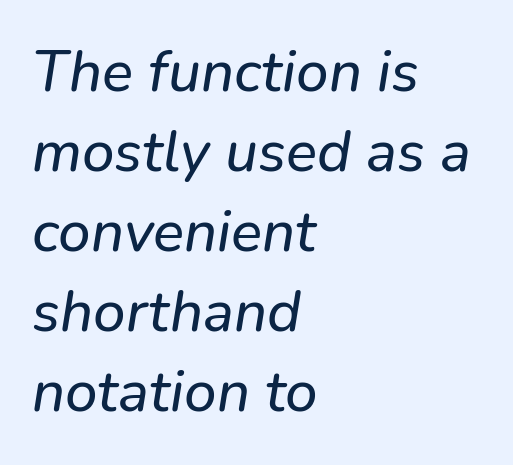
Q: Is the text italic (slanted)? A: Yes, it leans right by about 9 degrees.
Q: Is the text underlined? A: No.
Q: How is the paragraph aligned? A: Left-aligned.
Q: Is the spacing between letters normal or unusually wide? A: Normal.
Q: Is the spacing between lines tight, normal or loose? A: Normal.
Q: Width (condensed, normal, or wide)? A: Normal.
Q: Stroke contrast? A: Low.
Q: x-height? A: Medium.
Q: Monospaced? A: No.
